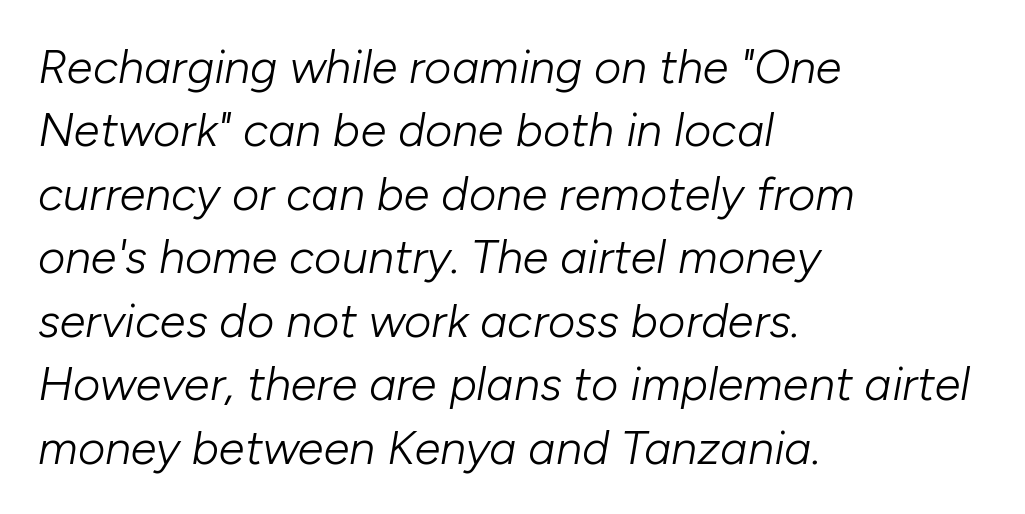
Q: Is the text bold? A: No.
Q: Is the text italic (slanted)? A: Yes, it leans right by about 10 degrees.
Q: Is the text underlined? A: No.
Q: How is the paragraph aligned? A: Left-aligned.
Q: Is the spacing between letters normal or unusually wide? A: Normal.
Q: Is the spacing between lines tight, normal or loose? A: Normal.
Q: Width (condensed, normal, or wide)? A: Normal.
Q: Stroke contrast? A: Low.
Q: x-height? A: Medium.
Q: Monospaced? A: No.
